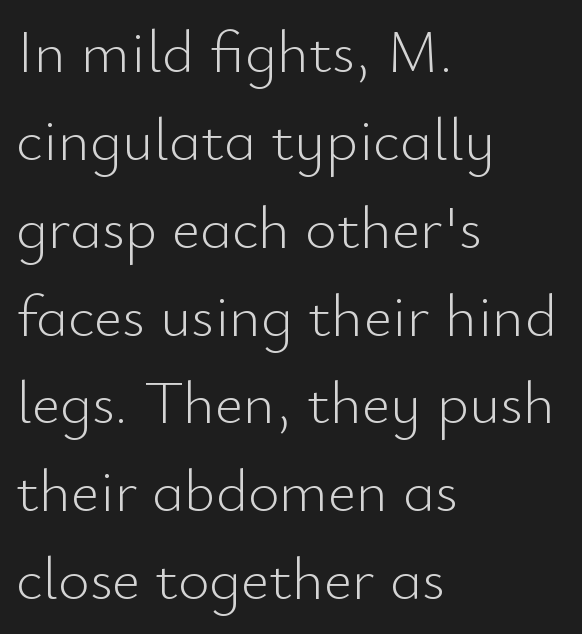
Regular leading. The space directly below the letters is spotless. Every stem runs plumb, perpendicular to the baseline. Short note: letters normally spaced. Note the varied advance widths — an 'i' is clearly narrower than an 'm'.
